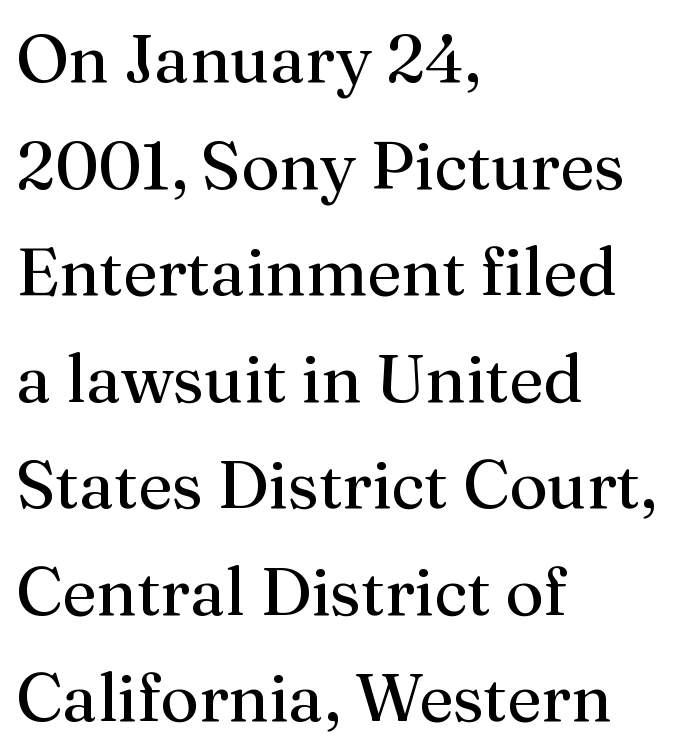
The image shows 67 px regular-weight serif type, upright; set left-aligned, normal line spacing (1.59x), normal letter spacing, not underlined; medium stroke contrast and a medium x-height.
